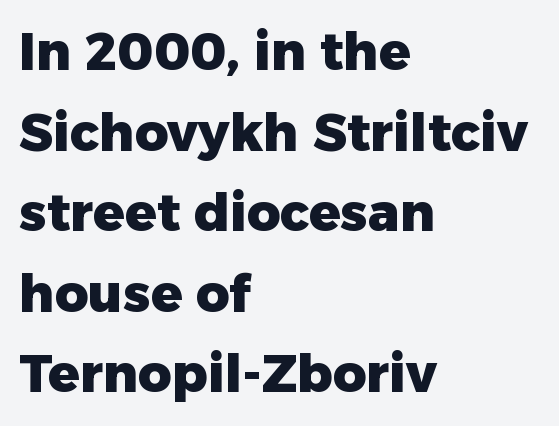
{"serif": "no", "italic": "no", "bold": "yes", "weight": "heavy", "width": "normal", "stroke_contrast": "low", "x_height": "medium", "monospaced": "no", "underline": "no", "align": "left", "line_spacing": "normal", "line_spacing_ratio": 1.55, "letter_spacing": "normal", "letter_spacing_em": 0.0, "glyph_px": 52}
